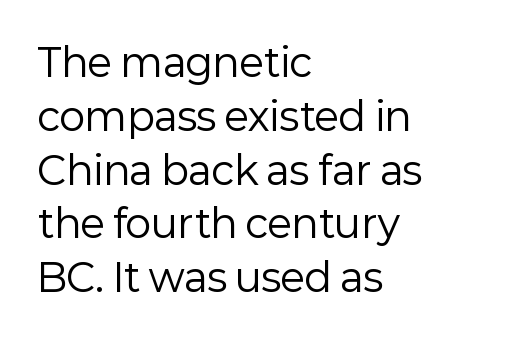
Baseline-to-baseline distance is the conventional proportion of letter height. Every row of glyphs begins at an identical x-position on the left. Nothing sits at the stroke ends, so this counts as sans-serif. The space directly below the letters is spotless. In terms of letterspacing, this is plain default setting.
